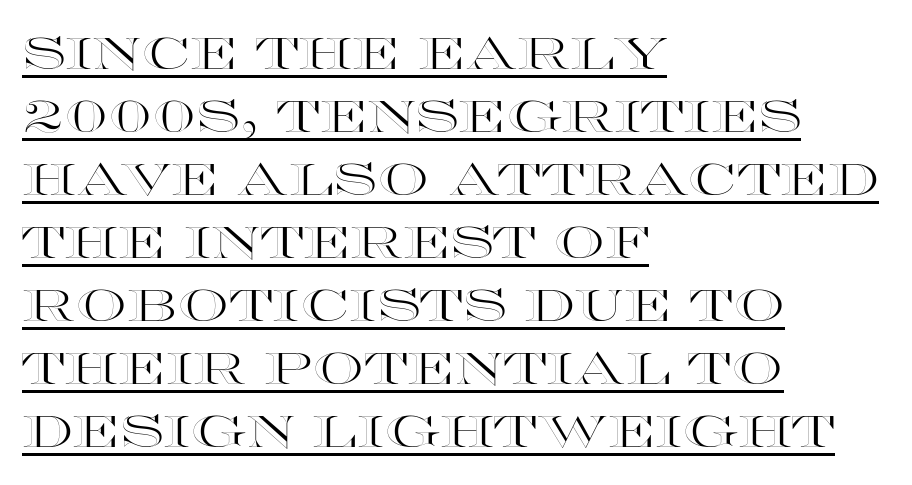
The image shows 45 px wide type, upright; set left-aligned, normal line spacing (1.4x), normal letter spacing, underlined; a large x-height.
